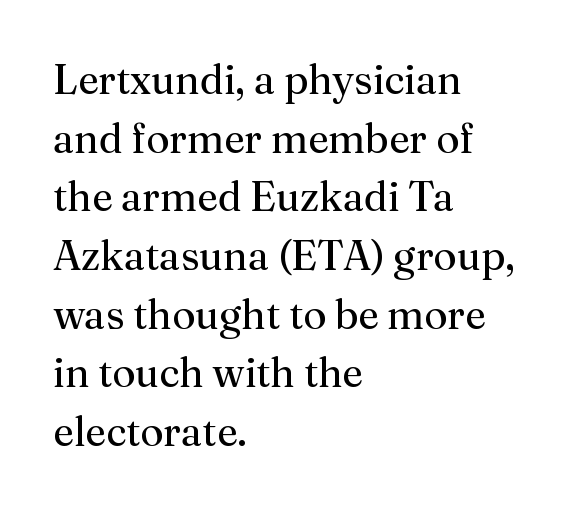
{"serif": "yes", "italic": "no", "bold": "no", "weight": "regular", "width": "normal", "stroke_contrast": "medium", "x_height": "medium", "monospaced": "no", "underline": "no", "align": "left", "line_spacing": "normal", "line_spacing_ratio": 1.43, "letter_spacing": "normal", "letter_spacing_em": 0.0, "glyph_px": 41}
